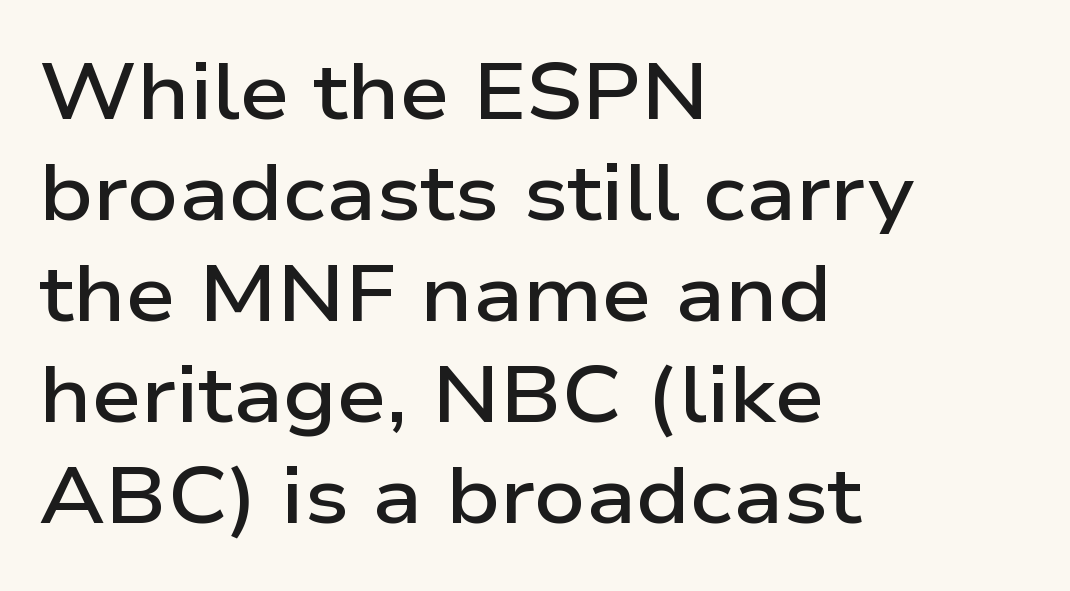
The image shows 79 px semibold, wide sans-serif type, upright; set left-aligned, normal line spacing (1.28x), normal letter spacing, not underlined; low stroke contrast and a medium x-height.
